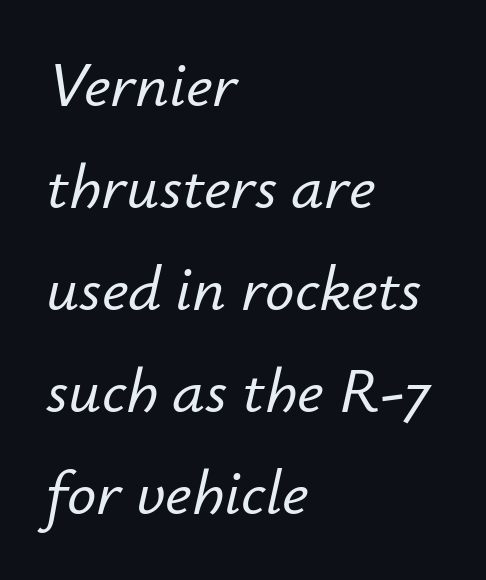
Q: Is the text italic (slanted)? A: Yes, it leans right by about 12 degrees.
Q: Is the text underlined? A: No.
Q: How is the paragraph aligned? A: Left-aligned.
Q: Is the spacing between letters normal or unusually wide? A: Normal.
Q: Is the spacing between lines tight, normal or loose? A: Normal.
Q: Width (condensed, normal, or wide)? A: Normal.
Q: Stroke contrast? A: Low.
Q: x-height? A: Small.
Q: Monospaced? A: No.
